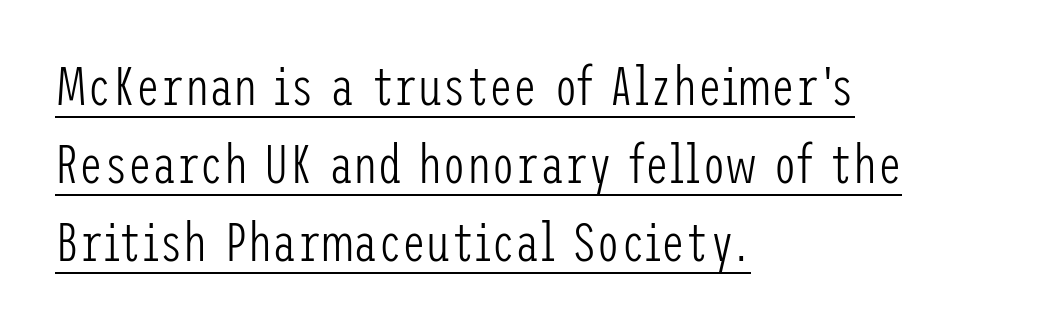
{"serif": "no", "italic": "no", "bold": "no", "weight": "light", "width": "condensed", "stroke_contrast": "low", "x_height": "medium", "underline": "yes", "align": "left", "line_spacing": "normal", "line_spacing_ratio": 1.44, "letter_spacing": "normal", "letter_spacing_em": 0.0, "glyph_px": 54}
